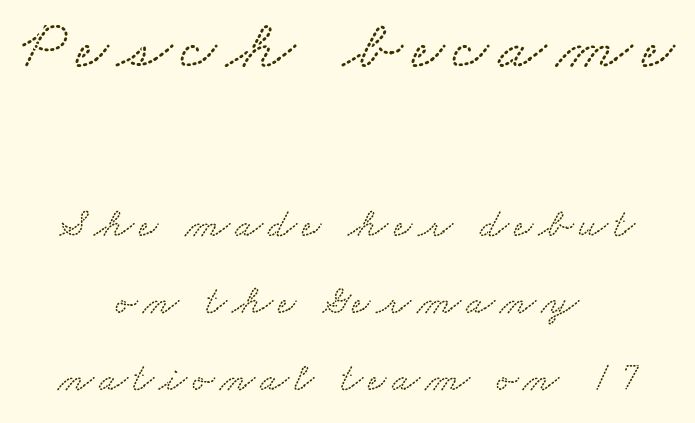
Q: Is the typeface a serif or a sans-serif typeface? A: Serif.
Q: Is the text underlined? A: No.
Q: How is the paragraph aligned? A: Centered.
Q: Which block of text is set in a larger size, the first (top) or the second (bottom)? A: The first (top) one.
Q: Width (condensed, normal, or wide)? A: Wide.
Q: Stroke contrast? A: Medium.
Q: x-height? A: Small.
Q: Monospaced? A: No.
